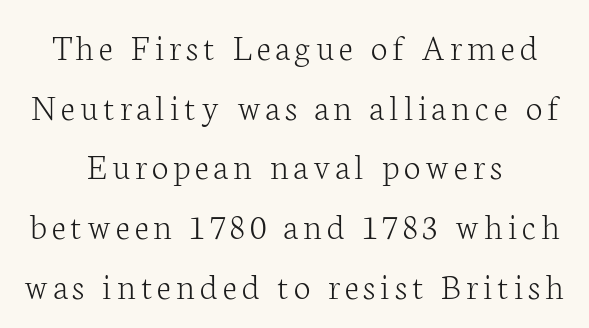
The image shows 38 px light serif type, upright; set centered, normal line spacing (1.57x), not underlined; low stroke contrast and a medium x-height.
